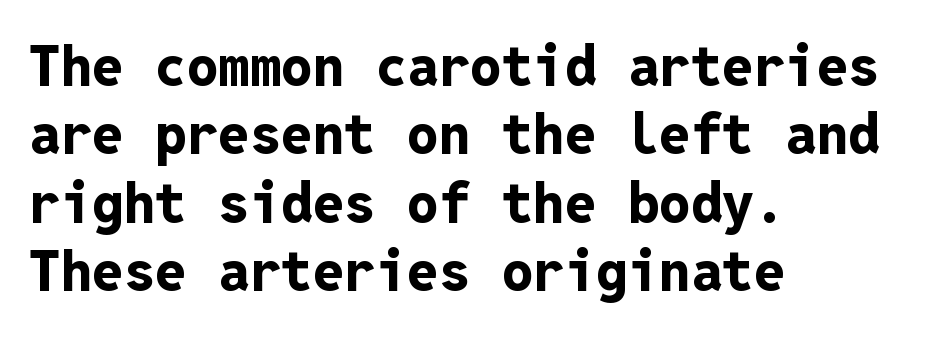
Q: Is the text bold? A: Yes.
Q: Is the text italic (slanted)? A: No, it is upright.
Q: Is the typeface a serif or a sans-serif typeface? A: Sans-serif.
Q: Is the text underlined? A: No.
Q: How is the paragraph aligned? A: Left-aligned.
Q: Is the spacing between letters normal or unusually wide? A: Normal.
Q: Width (condensed, normal, or wide)? A: Normal.
Q: Stroke contrast? A: Low.
Q: x-height? A: Medium.
Q: Monospaced? A: Yes.
